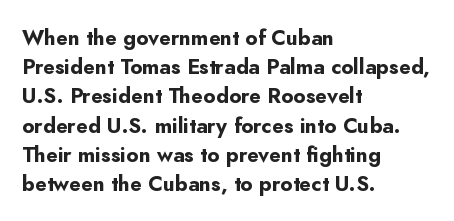
When letters stand straight like this, we call the style roman or upright. Line starts are locked; line ends wander. Quick note: underline off. Words appear dense and cohesive because spacing is normal. A normal amount of white space separates one row of letters from the next.
